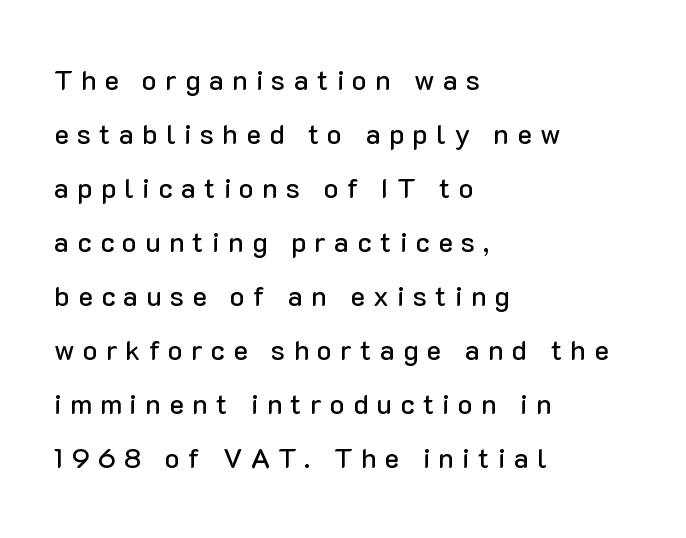
Q: Is the text italic (slanted)? A: No, it is upright.
Q: Is the typeface a serif or a sans-serif typeface? A: Sans-serif.
Q: Is the text underlined? A: No.
Q: How is the paragraph aligned? A: Left-aligned.
Q: Is the spacing between letters normal or unusually wide? A: Unusually wide.
Q: Is the spacing between lines tight, normal or loose? A: Loose.
Q: Width (condensed, normal, or wide)? A: Normal.
Q: Stroke contrast? A: Low.
Q: x-height? A: Medium.
Q: Monospaced? A: No.
